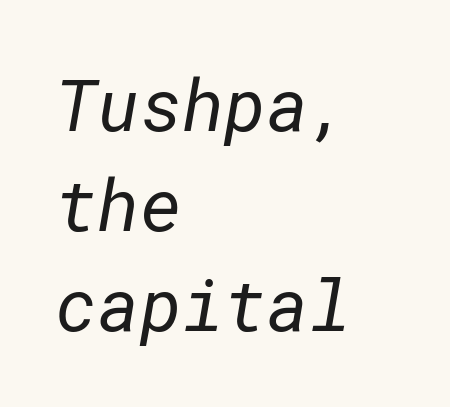
Q: Is the text bold? A: No.
Q: Is the typeface a serif or a sans-serif typeface? A: Sans-serif.
Q: Is the text underlined? A: No.
Q: How is the paragraph aligned? A: Left-aligned.
Q: Is the spacing between letters normal or unusually wide? A: Normal.
Q: Is the spacing between lines tight, normal or loose? A: Normal.
Q: Width (condensed, normal, or wide)? A: Normal.
Q: Stroke contrast? A: Low.
Q: x-height? A: Medium.
